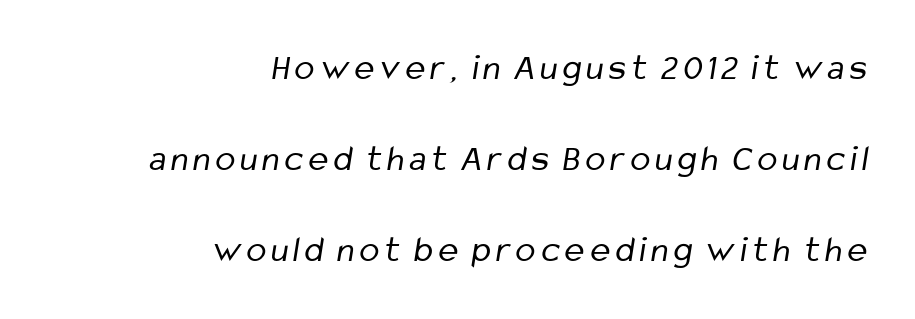
{"serif": "no", "bold": "no", "weight": "regular", "width": "condensed", "stroke_contrast": "low", "x_height": "medium", "monospaced": "no", "underline": "no", "align": "right", "line_spacing": "loose", "line_spacing_ratio": 2.46, "glyph_px": 37}
